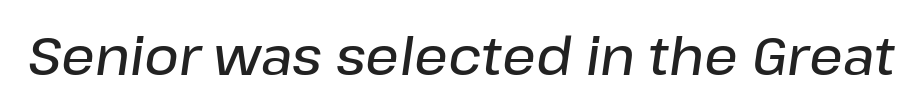
Each letter keeps its own natural width here, so spacing adapts to shape. Characters are canted at an angle relative to the baseline's perpendicular. Caption: semibold face, moderately heavy strokes. Type without underlining. Glyph-to-glyph distance matches everyday printed text.
